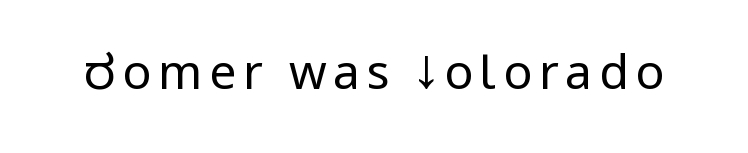
The image shows 48 px regular-weight, condensed sans-serif type, upright; set not underlined; low stroke contrast and a large x-height.
